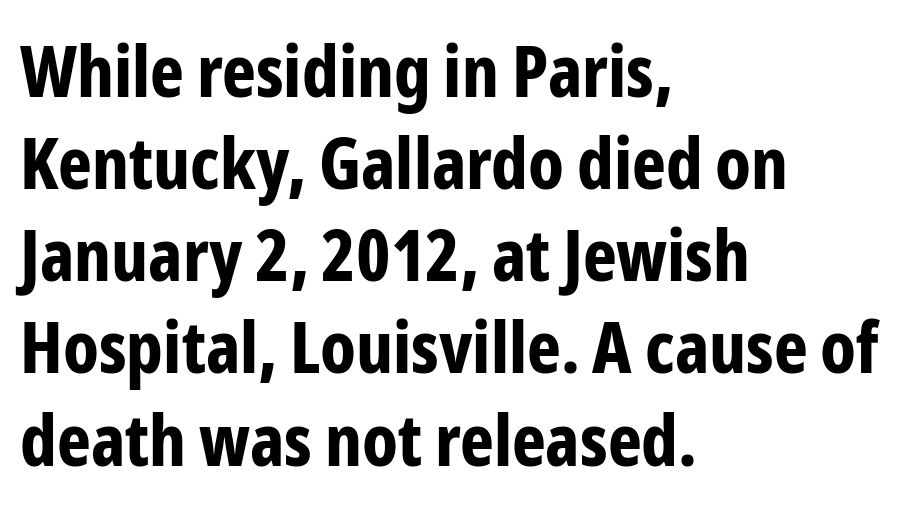
{"serif": "no", "italic": "no", "bold": "yes", "weight": "bold", "width": "condensed", "stroke_contrast": "low", "x_height": "medium", "monospaced": "no", "underline": "no", "align": "left", "line_spacing": "normal", "line_spacing_ratio": 1.28, "letter_spacing": "normal", "letter_spacing_em": 0.0, "glyph_px": 72}
